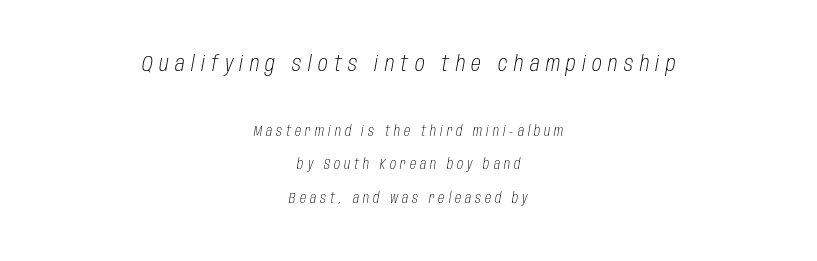
{"italic": "yes", "lean": "right", "slant_degrees": 10, "bold": "no", "underline": "no", "align": "center", "line_spacing": "loose", "line_spacing_ratio": 2.41, "letter_spacing": "wide", "letter_spacing_em": 0.29, "larger_block": "first", "size_ratio": 1.57, "glyph_px": 22}
